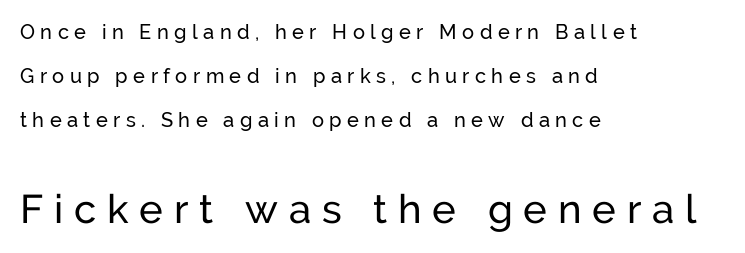
{"serif": "no", "italic": "no", "width": "normal", "stroke_contrast": "low", "x_height": "medium", "monospaced": "no", "underline": "no", "align": "left", "line_spacing": "loose", "line_spacing_ratio": 2.21, "letter_spacing": "wide", "letter_spacing_em": 0.27, "larger_block": "second", "size_ratio": 2.0, "glyph_px": 40}
